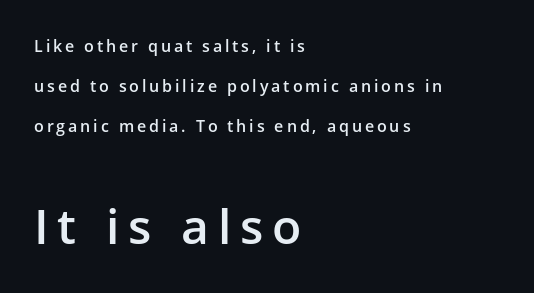
{"serif": "no", "italic": "no", "bold": "semi", "weight": "semibold", "width": "normal", "stroke_contrast": "low", "x_height": "medium", "monospaced": "no", "underline": "no", "align": "left", "line_spacing": "loose", "line_spacing_ratio": 2.49, "larger_block": "second", "size_ratio": 3.0, "glyph_px": 48}
